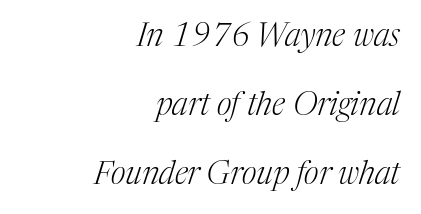
The image shows 32 px light serif type, italic (leaning right); set right-aligned, loose line spacing (2.16x), normal letter spacing, not underlined; medium stroke contrast and a medium x-height.
